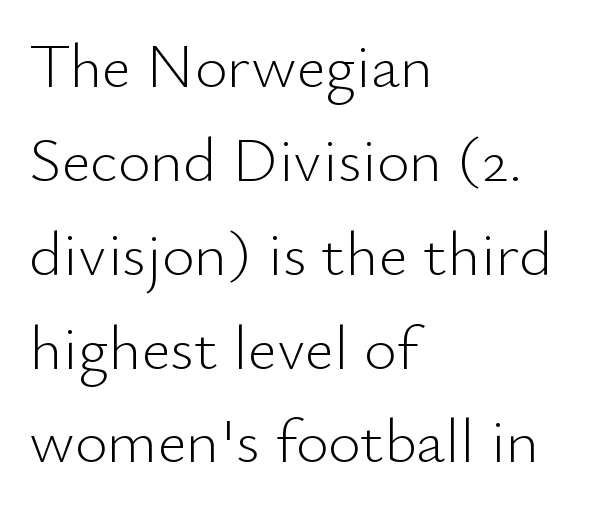
Q: Is the text bold? A: No.
Q: Is the text italic (slanted)? A: No, it is upright.
Q: Is the typeface a serif or a sans-serif typeface? A: Sans-serif.
Q: Is the text underlined? A: No.
Q: How is the paragraph aligned? A: Left-aligned.
Q: Is the spacing between letters normal or unusually wide? A: Normal.
Q: Is the spacing between lines tight, normal or loose? A: Normal.
Q: Width (condensed, normal, or wide)? A: Normal.
Q: Stroke contrast? A: Low.
Q: x-height? A: Small.
Q: Monospaced? A: No.
